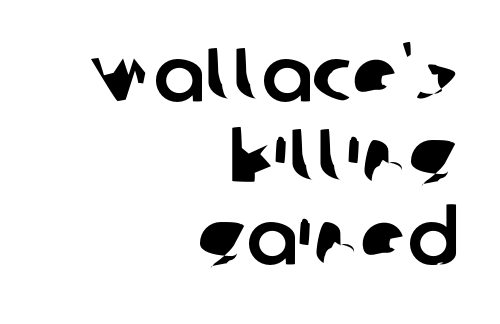
The image shows 76 px sans-serif type; set right-aligned, tight line spacing (1.07x), normal letter spacing, not underlined; low stroke contrast and a large x-height.
